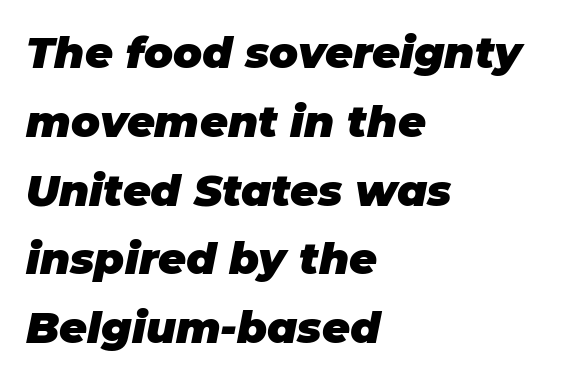
{"italic": "yes", "lean": "right", "slant_degrees": 11, "bold": "yes", "weight": "heavy", "width": "normal", "stroke_contrast": "low", "x_height": "large", "monospaced": "no", "underline": "no", "align": "left", "line_spacing": "normal", "line_spacing_ratio": 1.6, "letter_spacing": "normal", "letter_spacing_em": 0.0, "glyph_px": 43}
